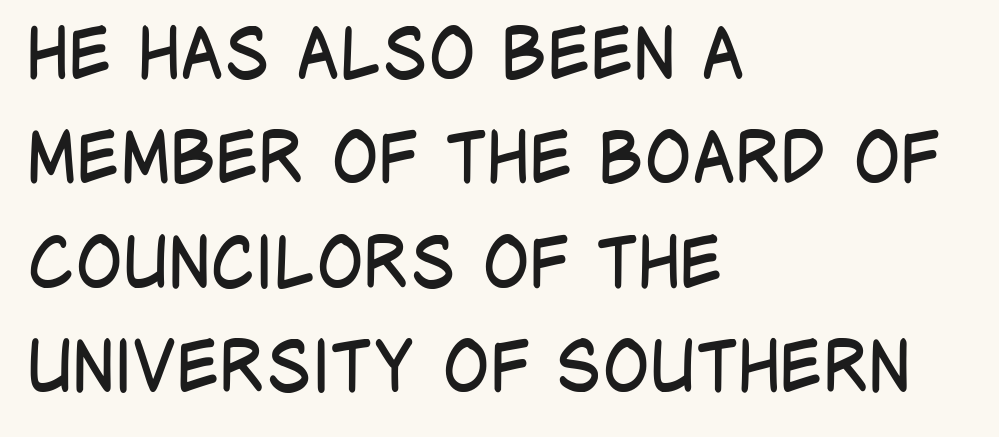
Q: Is the text bold? A: No.
Q: Is the text italic (slanted)? A: No, it is upright.
Q: Is the typeface a serif or a sans-serif typeface? A: Sans-serif.
Q: Is the text underlined? A: No.
Q: How is the paragraph aligned? A: Left-aligned.
Q: Is the spacing between letters normal or unusually wide? A: Normal.
Q: Is the spacing between lines tight, normal or loose? A: Normal.
Q: Width (condensed, normal, or wide)? A: Condensed.
Q: Stroke contrast? A: Low.
Q: x-height? A: Large.
Q: Monospaced? A: No.
